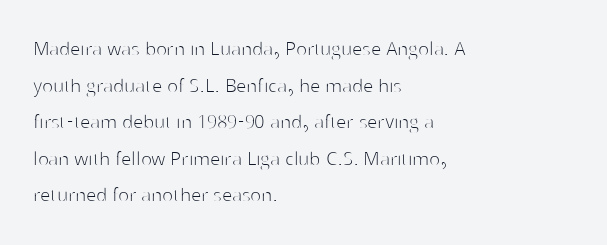
The image shows 23 px text type, upright; set left-aligned, normal line spacing (1.59x), normal letter spacing, not underlined.
